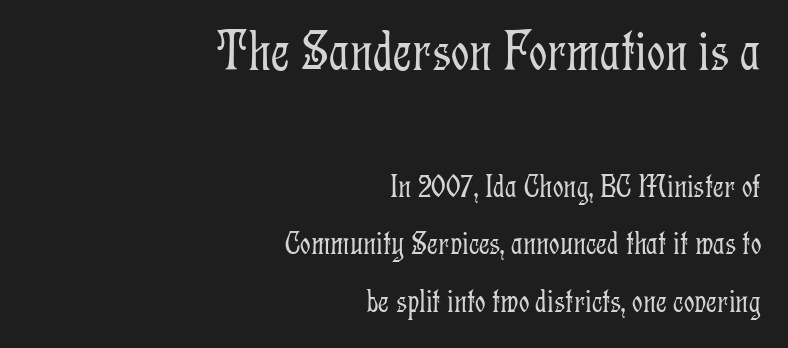
The image shows 57 px light, condensed serif type, upright; set right-aligned, line spacing 1.74x, normal letter spacing, not underlined; the first (top) block is 1.73x larger; low stroke contrast and a medium x-height.
